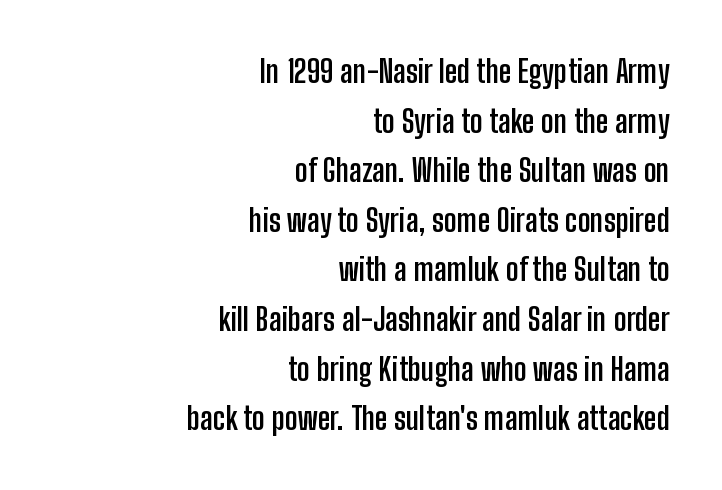
The image shows 31 px semibold, condensed sans-serif type, upright; set right-aligned, normal line spacing (1.6x), normal letter spacing, not underlined; low stroke contrast and a medium x-height.
